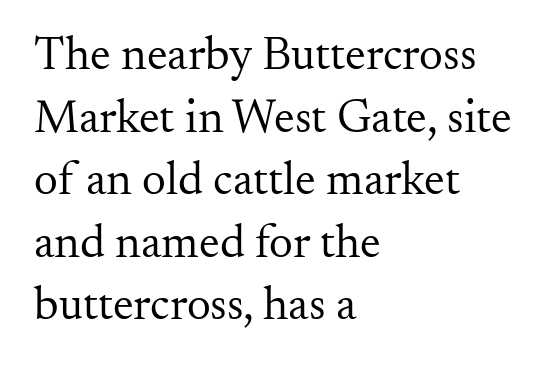
The image shows 47 px regular-weight serif type, upright; set left-aligned, normal line spacing (1.33x), normal letter spacing, not underlined; medium stroke contrast and a small x-height.
